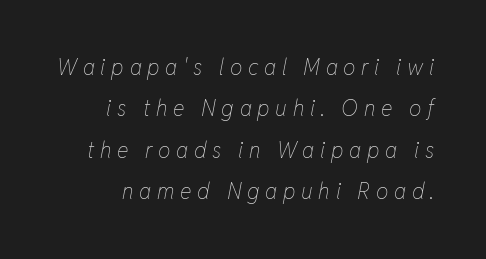
Short note: letters widely spaced. Heaviness? Minimal to ordinary, like unemphasized prose. If you drew a line through each stem, it would be angled. Nobody drew a line under any word here.
